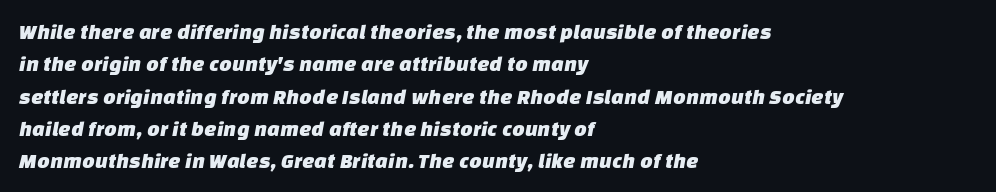
These lines are set flush left with a ragged right edge. Bare-footed words on every line. A typesetter would call this zero additional tracking. Quick note: interline space is typical.
